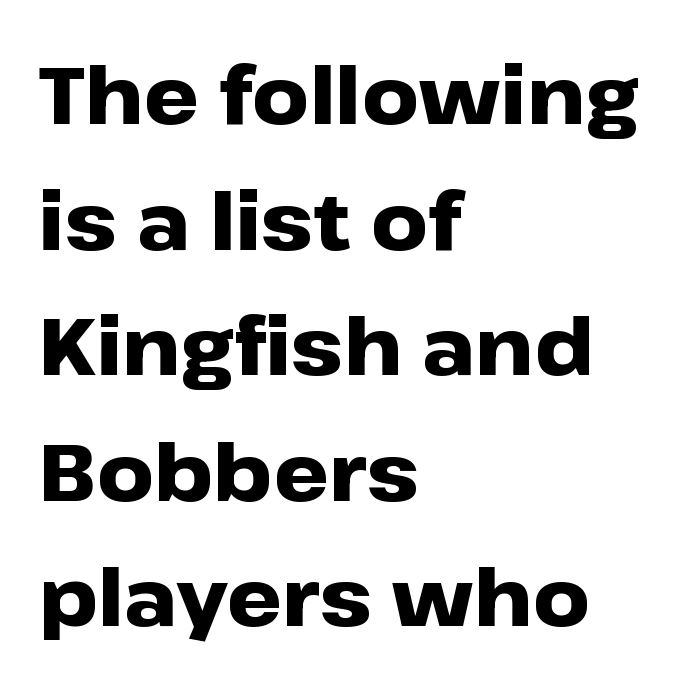
{"serif": "no", "italic": "no", "bold": "yes", "weight": "heavy", "width": "wide", "stroke_contrast": "low", "x_height": "medium", "monospaced": "no", "underline": "no", "align": "left", "line_spacing": "normal", "line_spacing_ratio": 1.59, "letter_spacing": "normal", "letter_spacing_em": 0.0, "glyph_px": 79}
